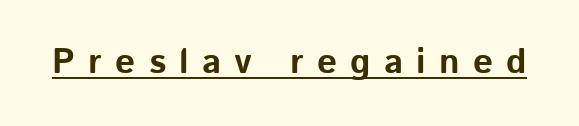
The image shows 35 px bold sans-serif type, upright; set unusually wide letter spacing (+0.38 em), underlined; low stroke contrast and a medium x-height.
